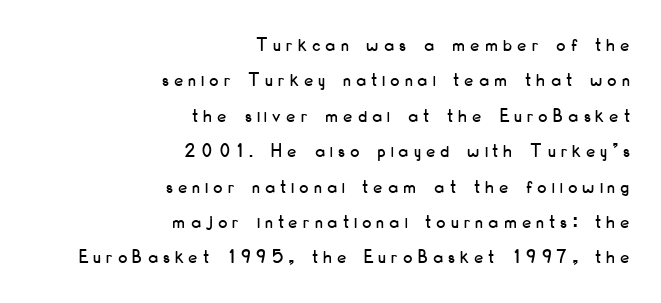
Caption: multi-line text, flush right, ragged left. When letters stand straight like this, we call the style roman or upright. Look at the tracking — it's clearly loosened, letters drifting apart. Each row of text sits above clean, open space.
